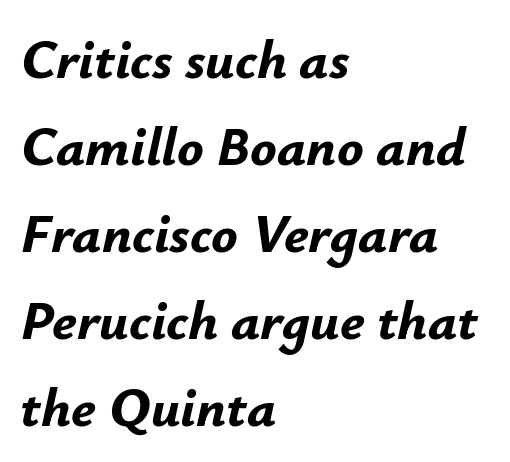
The image shows 55 px bold type, italic (leaning right); set left-aligned, normal line spacing (1.58x), normal letter spacing, not underlined; low stroke contrast and a small x-height.
